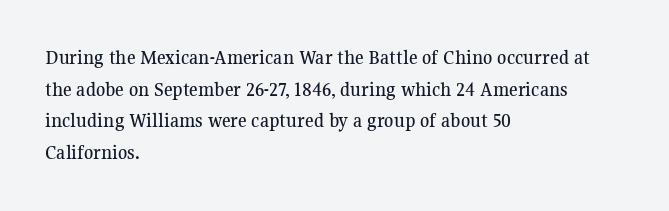
{"italic": "no", "underline": "no", "align": "left", "line_spacing": "normal", "line_spacing_ratio": 1.51, "letter_spacing": "normal", "letter_spacing_em": 0.0, "glyph_px": 21}
